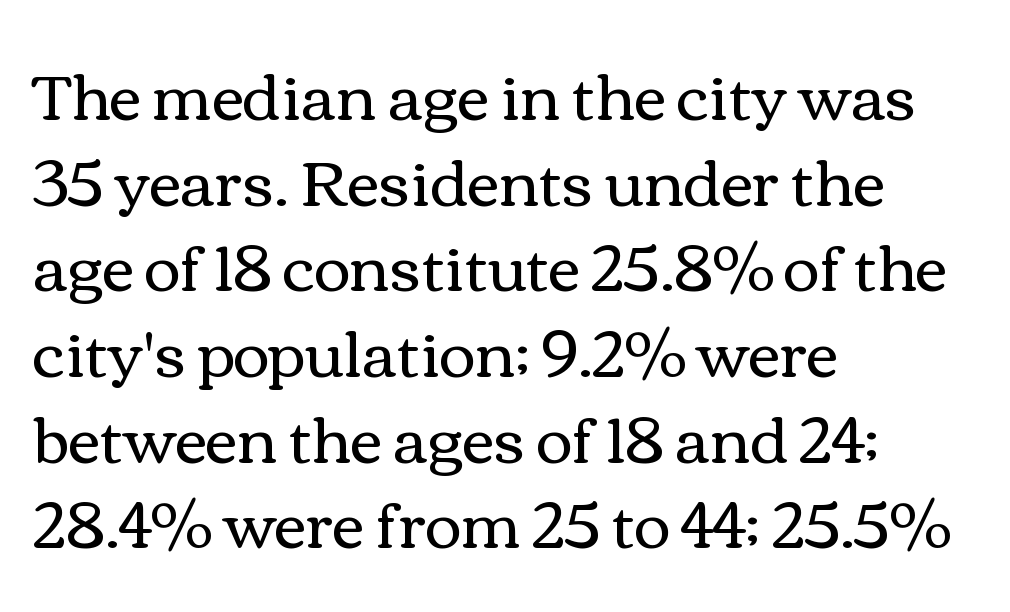
If you drew a line through each stem, it would be perfectly vertical. The zone under the glyphs is completely vacant. Characters follow at the spacing the type designer built in. Typeset ragged right — the left edge is the straight one. The space between consecutive lines is moderate.
